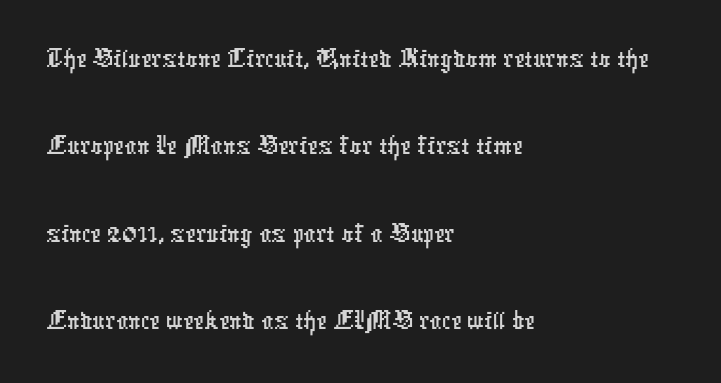
{"serif": "no", "width": "condensed", "stroke_contrast": "low", "x_height": "medium", "monospaced": "no", "underline": "no", "align": "left", "line_spacing": "normal", "line_spacing_ratio": 1.48, "letter_spacing": "normal", "letter_spacing_em": 0.0, "glyph_px": 59}
